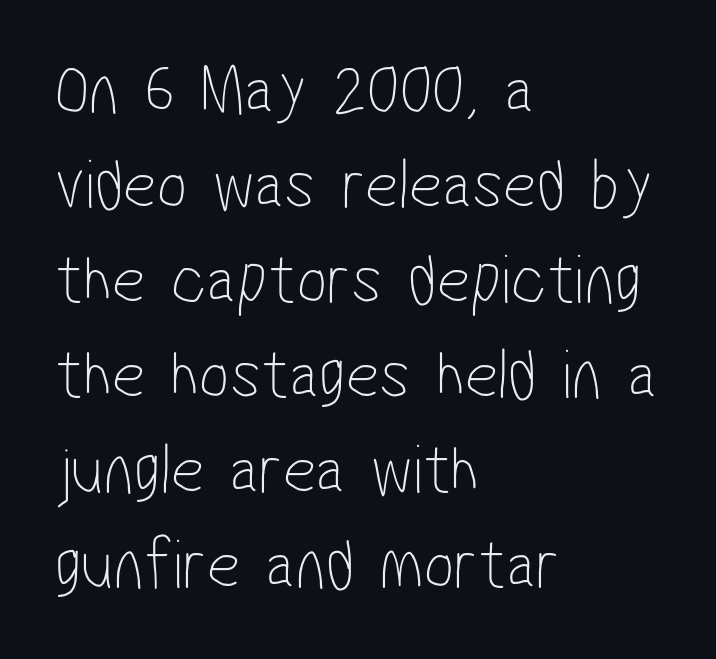
{"serif": "no", "bold": "no", "weight": "thin", "width": "condensed", "stroke_contrast": "low", "x_height": "medium", "monospaced": "no", "underline": "no", "align": "left", "line_spacing": "normal", "line_spacing_ratio": 1.32, "letter_spacing": "normal", "letter_spacing_em": 0.0, "glyph_px": 72}
